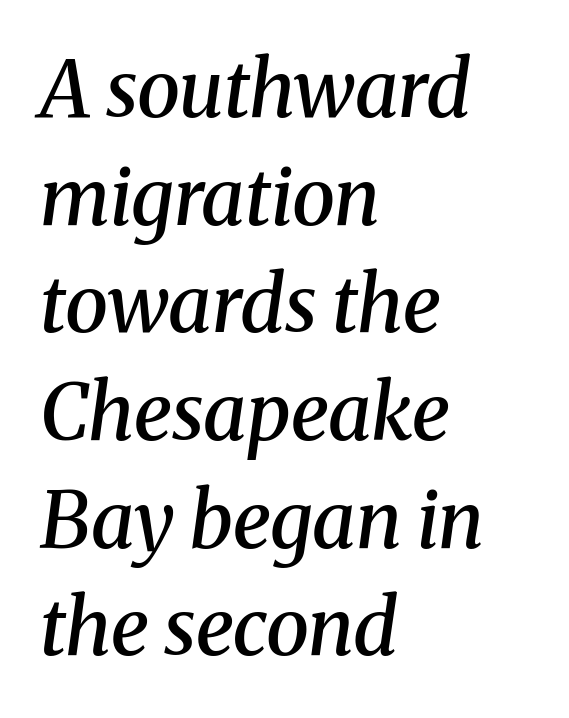
Teacher's note: observe the even left margin — that is flush-left alignment. Line spacing here is normal. Each glyph is drawn with semibold strokes, heavier than normal yet not fully bold. In terms of letterform style, serifs are clearly present. The horizontal fit of the characters is conventional and even.
